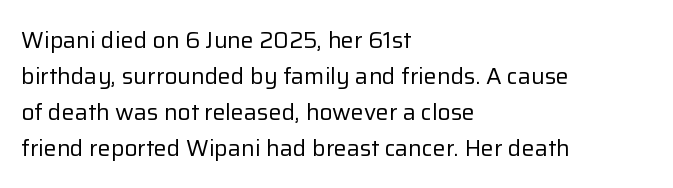
{"italic": "no", "bold": "no", "underline": "no", "align": "left", "line_spacing": "normal", "line_spacing_ratio": 1.56, "letter_spacing": "normal", "letter_spacing_em": 0.0, "glyph_px": 23}
